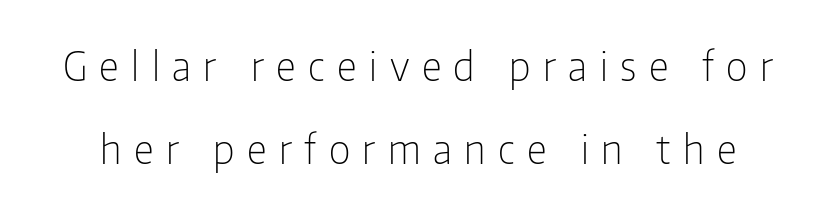
Q: Is the text bold? A: No.
Q: Is the text italic (slanted)? A: No, it is upright.
Q: Is the typeface a serif or a sans-serif typeface? A: Sans-serif.
Q: Is the text underlined? A: No.
Q: Is the spacing between letters normal or unusually wide? A: Unusually wide.
Q: Is the spacing between lines tight, normal or loose? A: Loose.
Q: Width (condensed, normal, or wide)? A: Condensed.
Q: Stroke contrast? A: Low.
Q: x-height? A: Medium.
Q: Monospaced? A: No.
